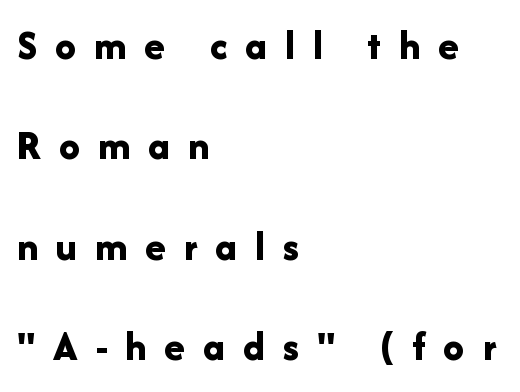
Q: Is the text bold? A: Yes.
Q: Is the text italic (slanted)? A: No, it is upright.
Q: Is the typeface a serif or a sans-serif typeface? A: Sans-serif.
Q: Is the text underlined? A: No.
Q: How is the paragraph aligned? A: Left-aligned.
Q: Is the spacing between letters normal or unusually wide? A: Unusually wide.
Q: Is the spacing between lines tight, normal or loose? A: Loose.
Q: Width (condensed, normal, or wide)? A: Normal.
Q: Stroke contrast? A: Low.
Q: x-height? A: Medium.
Q: Monospaced? A: No.
